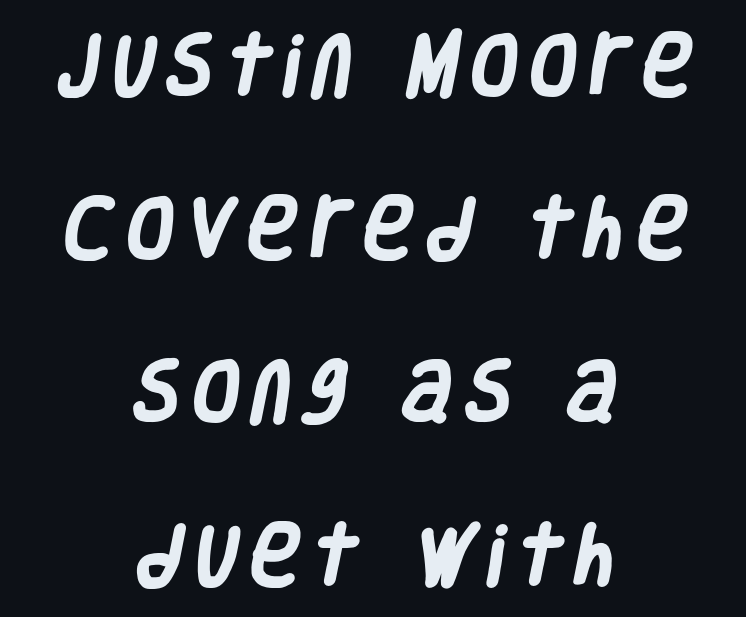
The image shows 68 px heavy, condensed sans-serif type; set centered, loose line spacing (2.4x), not underlined; low stroke contrast and a large x-height.
